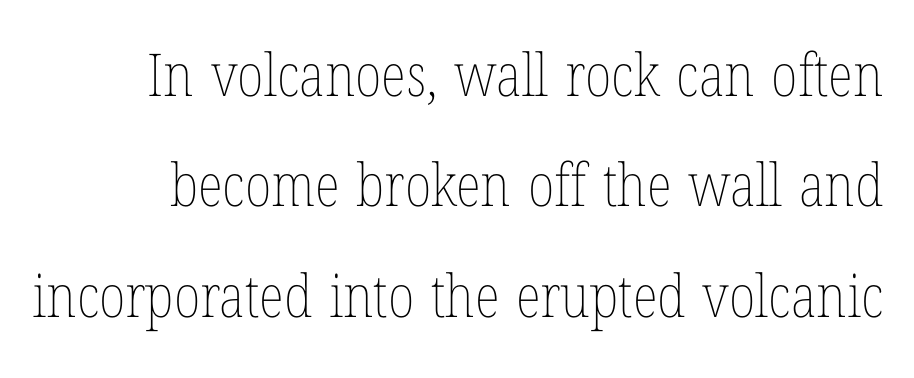
{"italic": "no", "bold": "no", "weight": "thin", "width": "condensed", "stroke_contrast": "low", "x_height": "medium", "monospaced": "no", "underline": "no", "line_spacing_ratio": 1.87, "letter_spacing": "normal", "letter_spacing_em": 0.0, "glyph_px": 59}
